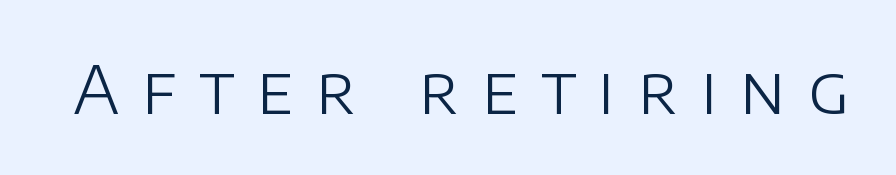
Q: Is the text bold? A: No.
Q: Is the text italic (slanted)? A: No, it is upright.
Q: Is the typeface a serif or a sans-serif typeface? A: Sans-serif.
Q: Is the text underlined? A: No.
Q: Is the spacing between letters normal or unusually wide? A: Unusually wide.
Q: Width (condensed, normal, or wide)? A: Normal.
Q: Stroke contrast? A: Low.
Q: x-height? A: Large.
Q: Monospaced? A: No.
